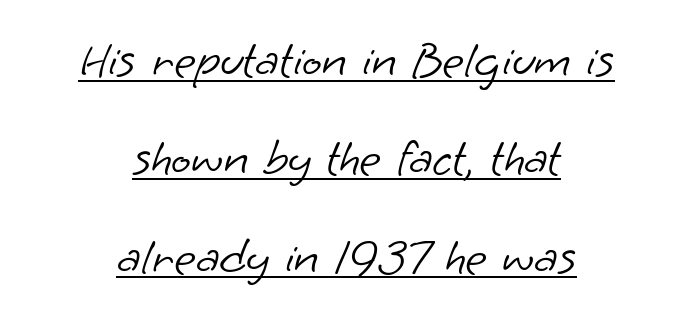
Nothing unusual about the tracking: characters are spaced as the font intends. Descenders here cross a horizontal rule under the line. The letters look calm and open, with moderate or lighter stems. This sample has the flowing, uneven cadence of proportional lettering. A student would call this center alignment; a typographer would say set centered. Font category for this specimen: sans-serif.
